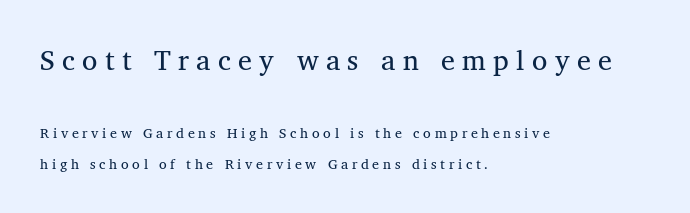
{"serif": "yes", "bold": "no", "weight": "regular", "width": "normal", "stroke_contrast": "medium", "x_height": "medium", "monospaced": "no", "underline": "no", "align": "left", "line_spacing": "loose", "line_spacing_ratio": 2.18, "letter_spacing": "wide", "letter_spacing_em": 0.26, "larger_block": "first", "size_ratio": 2.0, "glyph_px": 28}
